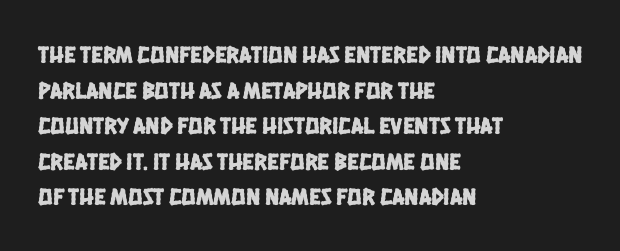
The image shows 24 px text type; set left-aligned, normal line spacing (1.48x), normal letter spacing, not underlined.
